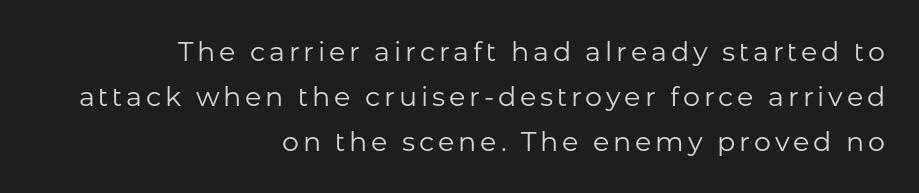
The image shows 27 px text type, upright; set right-aligned, normal line spacing (1.67x), not underlined.
